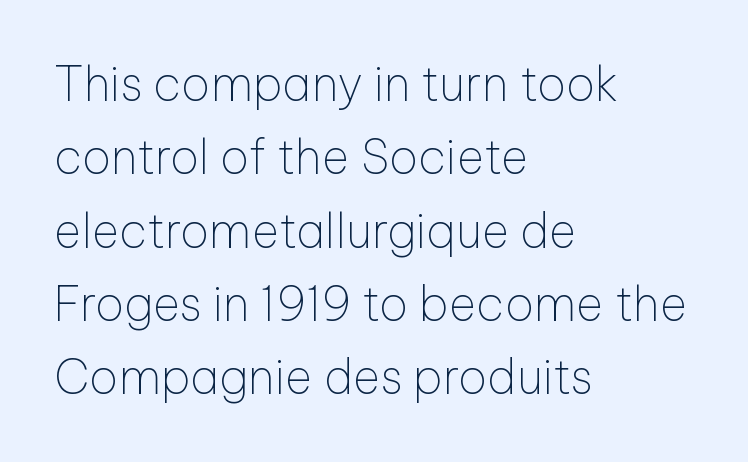
Q: Is the text bold? A: No.
Q: Is the text italic (slanted)? A: No, it is upright.
Q: Is the typeface a serif or a sans-serif typeface? A: Sans-serif.
Q: Is the text underlined? A: No.
Q: How is the paragraph aligned? A: Left-aligned.
Q: Is the spacing between letters normal or unusually wide? A: Normal.
Q: Is the spacing between lines tight, normal or loose? A: Normal.
Q: Width (condensed, normal, or wide)? A: Normal.
Q: Stroke contrast? A: Low.
Q: x-height? A: Medium.
Q: Monospaced? A: No.
